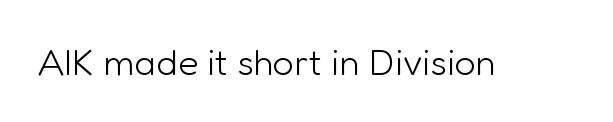
Unmarked baselines from the first word to the last. This is not heavy type; no bold has been used. The font's upright variant was chosen for this text. There is no visible air inserted between adjacent glyphs. These lines are rendered in a variable-pitch font. The characters display no serif detailing; their extremities are plain.
